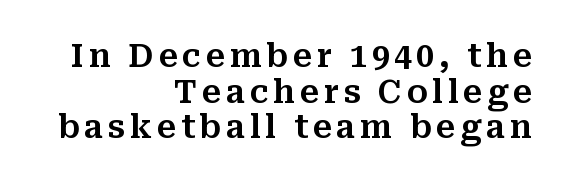
Q: Is the text italic (slanted)? A: No, it is upright.
Q: Is the typeface a serif or a sans-serif typeface? A: Serif.
Q: Is the text underlined? A: No.
Q: How is the paragraph aligned? A: Right-aligned.
Q: Is the spacing between lines tight, normal or loose? A: Tight.
Q: Width (condensed, normal, or wide)? A: Normal.
Q: Stroke contrast? A: Medium.
Q: x-height? A: Medium.
Q: Monospaced? A: No.
